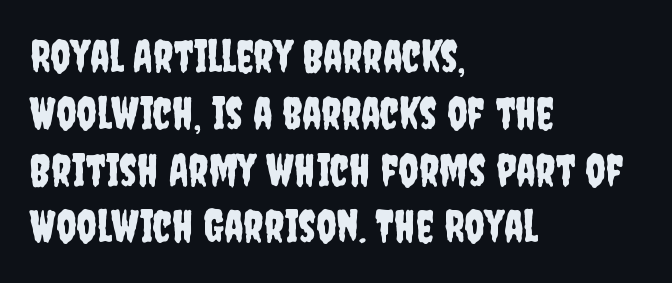
Q: Is the text italic (slanted)? A: No, it is upright.
Q: Is the typeface a serif or a sans-serif typeface? A: Sans-serif.
Q: Is the text underlined? A: No.
Q: How is the paragraph aligned? A: Left-aligned.
Q: Is the spacing between letters normal or unusually wide? A: Normal.
Q: Is the spacing between lines tight, normal or loose? A: Normal.
Q: Width (condensed, normal, or wide)? A: Condensed.
Q: Stroke contrast? A: Low.
Q: x-height? A: Large.
Q: Monospaced? A: No.
